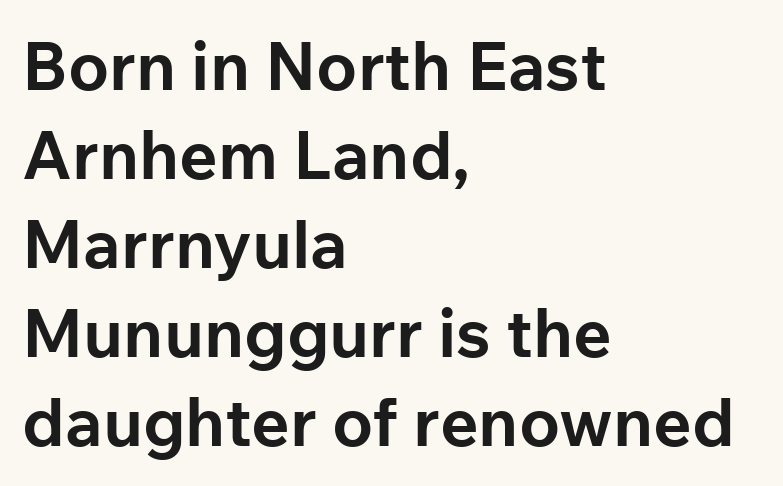
Q: Is the text bold? A: Yes.
Q: Is the text italic (slanted)? A: No, it is upright.
Q: Is the typeface a serif or a sans-serif typeface? A: Sans-serif.
Q: Is the text underlined? A: No.
Q: How is the paragraph aligned? A: Left-aligned.
Q: Is the spacing between letters normal or unusually wide? A: Normal.
Q: Is the spacing between lines tight, normal or loose? A: Normal.
Q: Width (condensed, normal, or wide)? A: Normal.
Q: Stroke contrast? A: Low.
Q: x-height? A: Medium.
Q: Monospaced? A: No.
